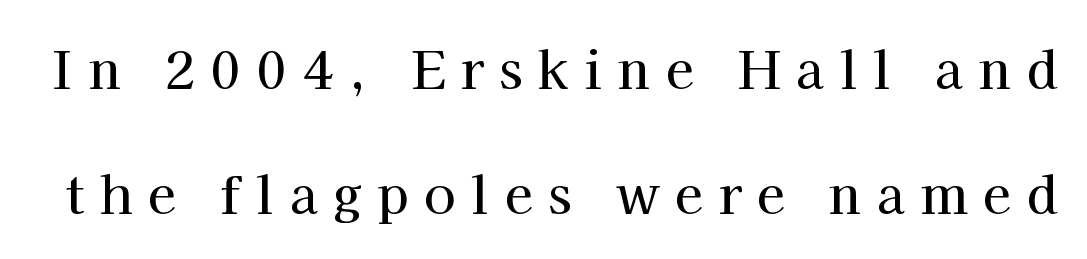
In terms of letterspacing, this is a distinctly airy, spread setting. Beneath every word, the page is bare. You can tell it's not italic because the verticals are truly vertical. The face used here is seriffed, in the tradition of book romans. Here the designer chose a conventional face with non-uniform glyph widths.
